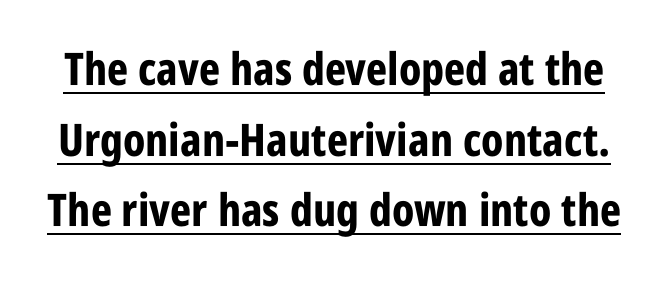
The image shows 45 px bold, condensed sans-serif type, upright; set normal line spacing (1.57x), normal letter spacing, underlined; low stroke contrast and a large x-height.
